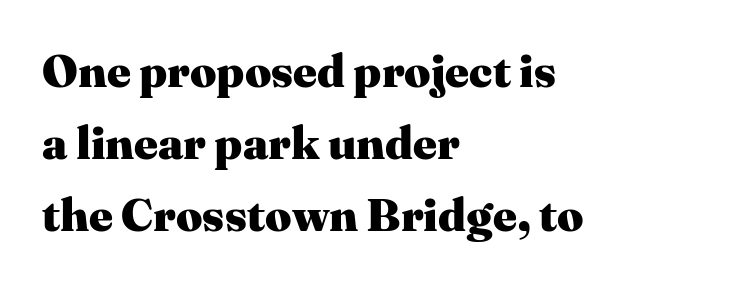
The image shows 46 px heavy serif type, upright; set left-aligned, normal line spacing (1.56x), normal letter spacing, not underlined; medium stroke contrast and a medium x-height.
